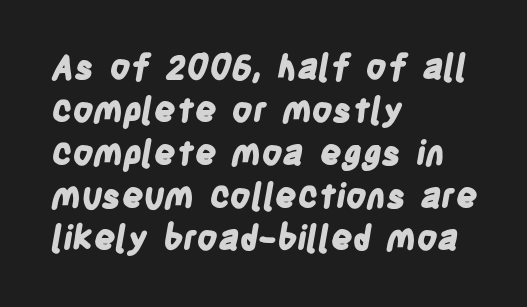
The image shows 34 px bold, condensed sans-serif type; set left-aligned, normal line spacing (1.26x), normal letter spacing, not underlined; low stroke contrast and a large x-height.
